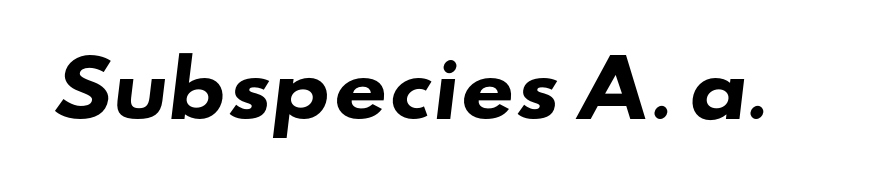
The image shows 75 px heavy, wide sans-serif type; set normal letter spacing, not underlined; low stroke contrast and a small x-height.
